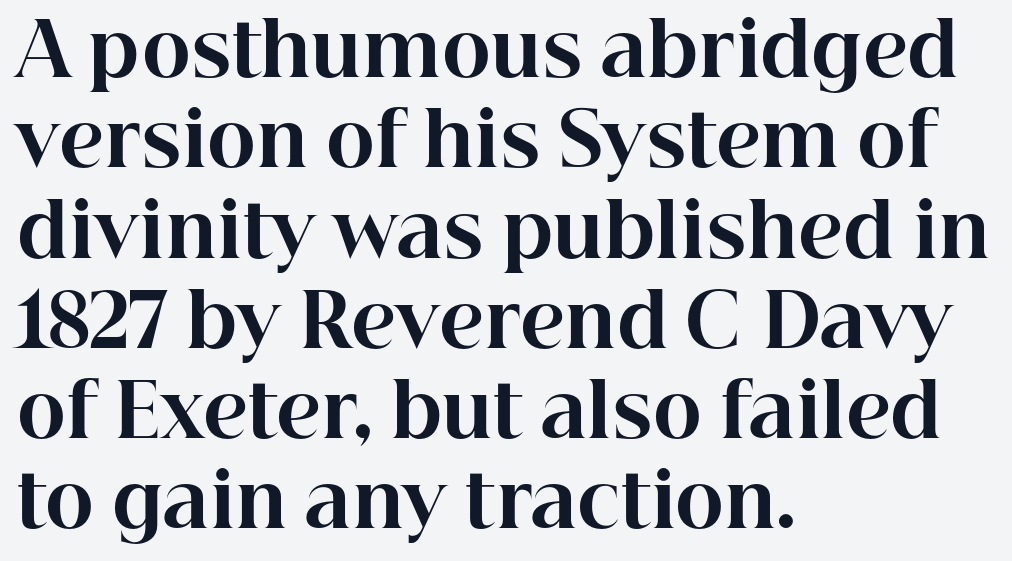
{"serif": "yes", "italic": "no", "bold": "yes", "weight": "bold", "width": "normal", "stroke_contrast": "high", "x_height": "medium", "monospaced": "no", "underline": "no", "align": "left", "line_spacing_ratio": 1.22, "letter_spacing": "normal", "letter_spacing_em": 0.0, "glyph_px": 74}
